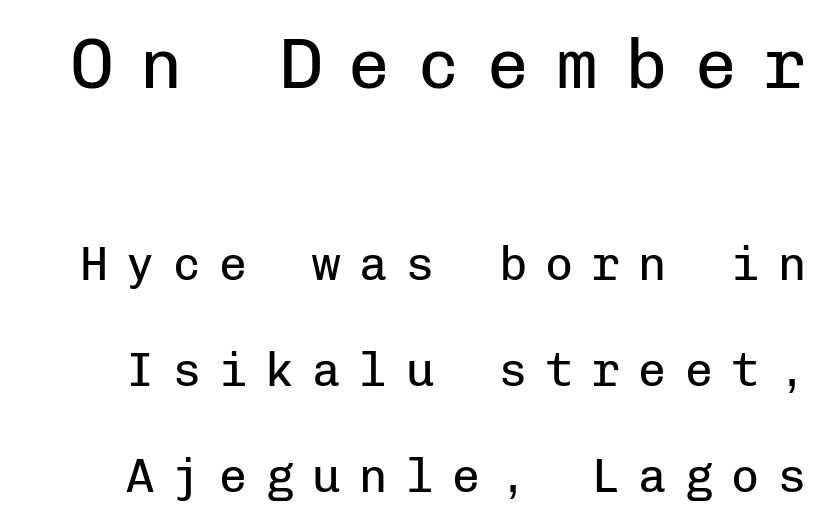
Font category for this specimen: sans-serif. Words float on clear page, feet unadorned. Larger block? The one above; the one below is distinctly smaller. Here the designer chose a console-style face with uniform glyph widths. This rendering widens character spacing well past its baseline value.
